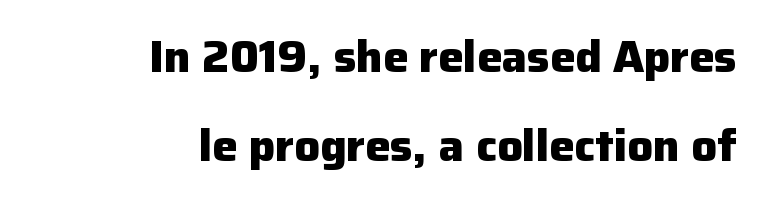
Q: Is the text bold? A: Yes.
Q: Is the text italic (slanted)? A: No, it is upright.
Q: Is the typeface a serif or a sans-serif typeface? A: Sans-serif.
Q: Is the text underlined? A: No.
Q: How is the paragraph aligned? A: Right-aligned.
Q: Is the spacing between letters normal or unusually wide? A: Normal.
Q: Is the spacing between lines tight, normal or loose? A: Loose.
Q: Width (condensed, normal, or wide)? A: Normal.
Q: Stroke contrast? A: Low.
Q: x-height? A: Medium.
Q: Monospaced? A: No.
